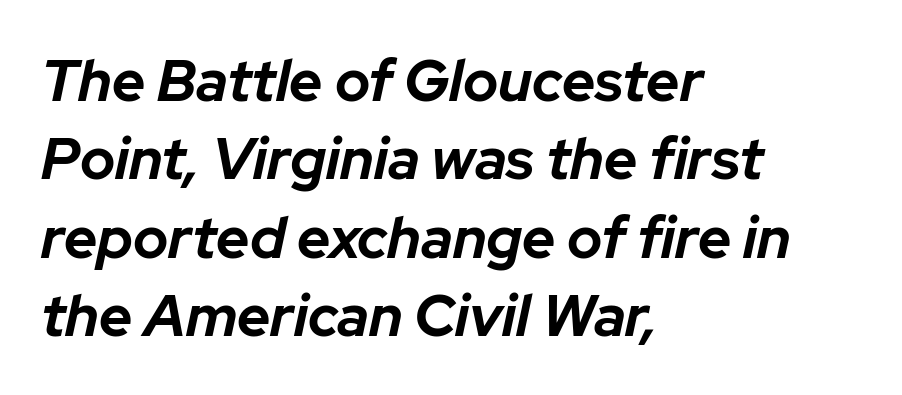
The image shows 58 px bold type, italic (leaning right); set left-aligned, normal line spacing (1.35x), normal letter spacing, not underlined; low stroke contrast and a medium x-height.
